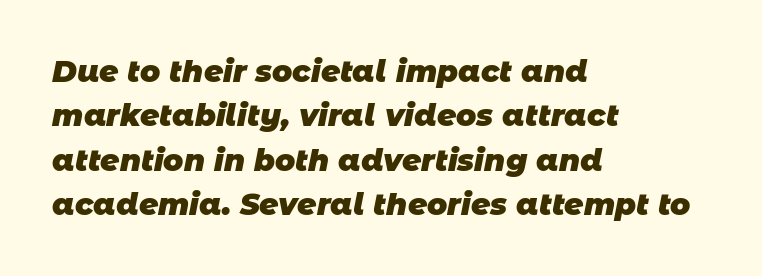
The image shows 30 px heavy sans-serif type; set left-aligned, normal line spacing (1.48x), normal letter spacing, not underlined; low stroke contrast and a large x-height.
